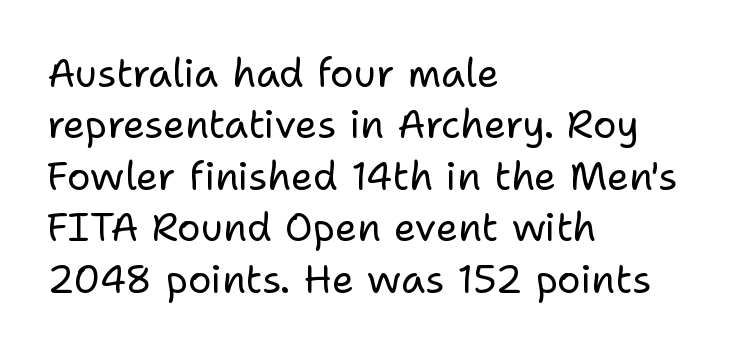
This sample uses plain, unmodified letter spacing. If you drew a ruler down the left edge, every line would touch it. Think of a printed novel: that variable character pitch is what you see here. No extra ink here — the face is not bold.
